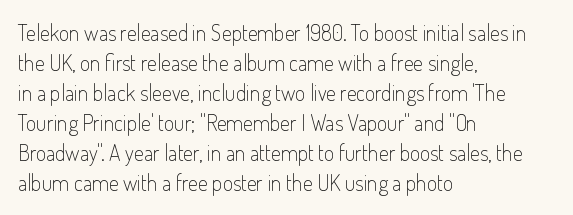
Q: Is the text bold? A: No.
Q: Is the text italic (slanted)? A: No, it is upright.
Q: Is the text underlined? A: No.
Q: How is the paragraph aligned? A: Left-aligned.
Q: Is the spacing between letters normal or unusually wide? A: Normal.
Q: Is the spacing between lines tight, normal or loose? A: Normal.
